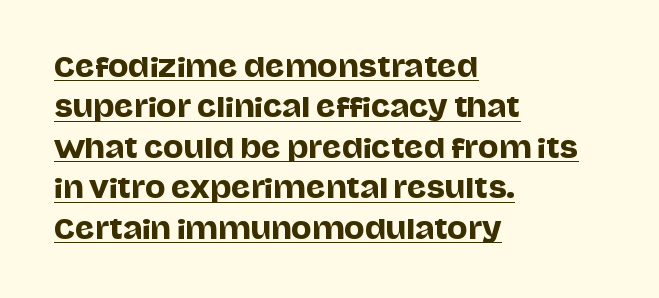
The image shows 27 px text type, upright; set left-aligned, normal line spacing (1.5x), normal letter spacing, underlined.
